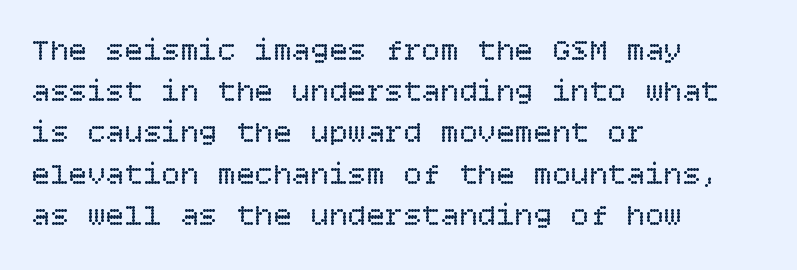
Notice how descenders clear the ascenders below comfortably — that's standard leading. The strokes are not fattened; the text isn't bold. The axis of the letterforms is exactly vertical. The paragraph shown leans on its left margin. You could call the tracking neutral — neither tight nor loose.
